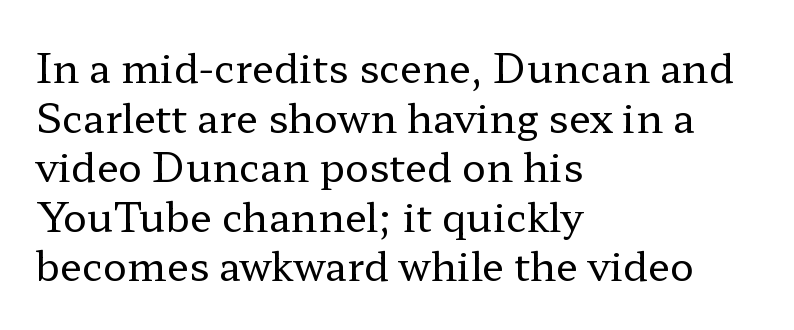
The image shows 40 px regular-weight, wide serif type, upright; set left-aligned, line spacing 1.24x, normal letter spacing, not underlined; low stroke contrast and a medium x-height.
